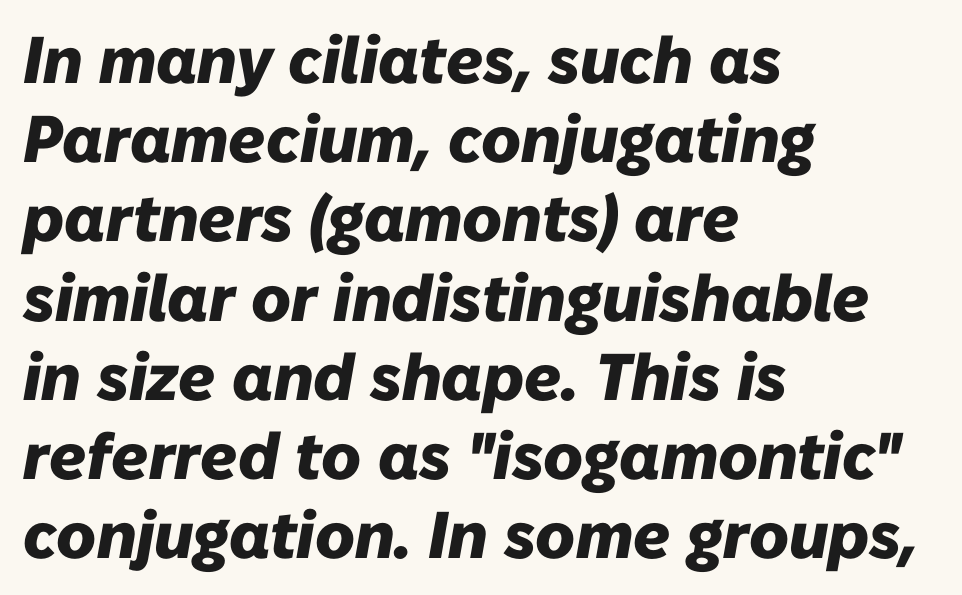
Q: Is the text bold? A: Yes.
Q: Is the text italic (slanted)? A: Yes, it leans right by about 10 degrees.
Q: Is the text underlined? A: No.
Q: How is the paragraph aligned? A: Left-aligned.
Q: Is the spacing between letters normal or unusually wide? A: Normal.
Q: Width (condensed, normal, or wide)? A: Normal.
Q: Stroke contrast? A: Low.
Q: x-height? A: Medium.
Q: Monospaced? A: No.
